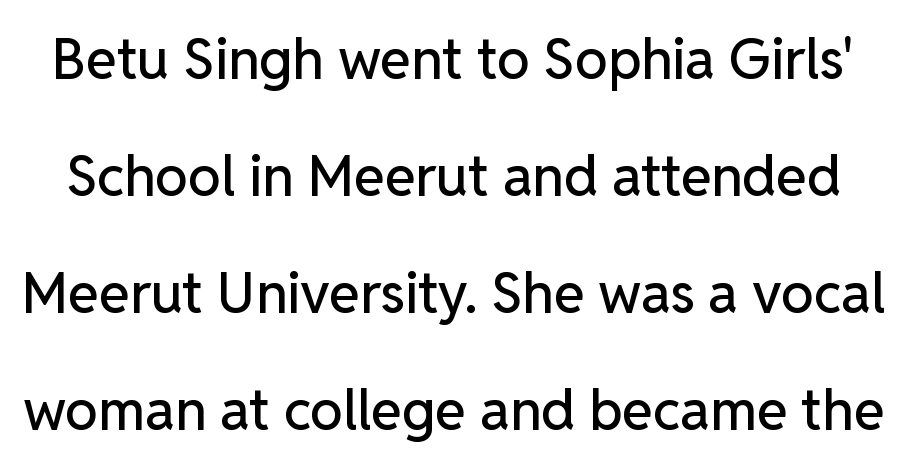
The image shows 56 px sans-serif type, upright; set loose line spacing (2.09x), normal letter spacing, not underlined; low stroke contrast and a medium x-height.
